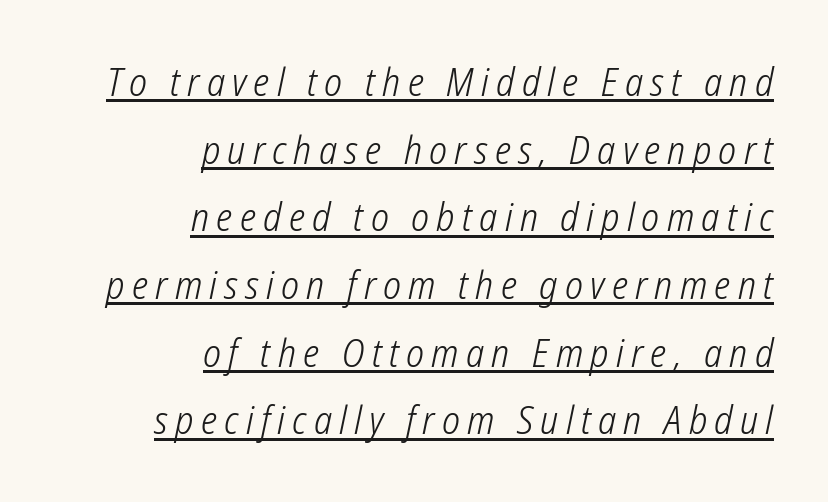
Spacing verdict: proportional, widths tailored to each character. The ragged edge is on the left, which tells us the setting is flush right. Nothing heavy about these letters — not bold at all. Emphasis is given by a line drawn under the lettering. The passage shown is typeset with a sans-serif family.
